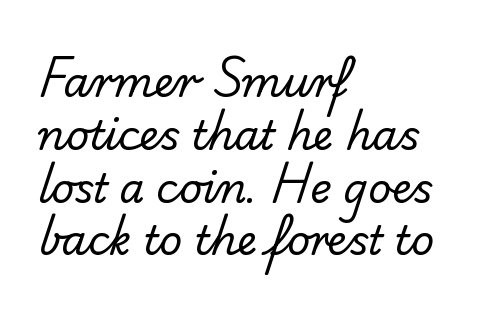
The image shows 40 px regular-weight sans-serif type; set left-aligned, normal line spacing (1.32x), normal letter spacing, not underlined; low stroke contrast and a small x-height.
